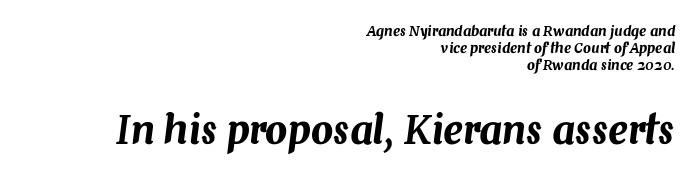
Layout note: lines flush right. Note: smaller setting up top, larger setting below. This sample uses an oblique cut, with every glyph tilted off the vertical. Inter-character spacing is left at the font's built-in metrics.
